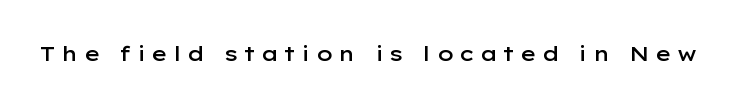
Q: Is the text bold? A: Semi-bold.
Q: Is the text italic (slanted)? A: No, it is upright.
Q: Is the text underlined? A: No.
Q: Is the spacing between letters normal or unusually wide? A: Unusually wide.
